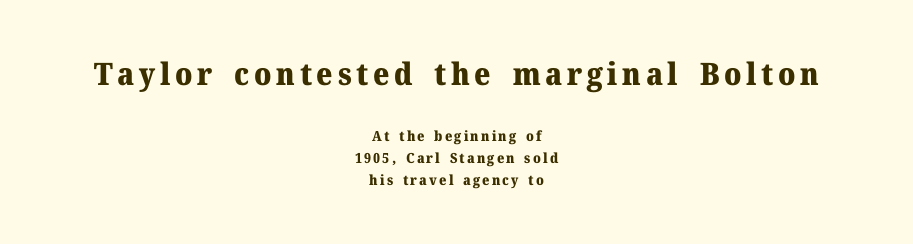
Q: Is the text bold? A: Yes.
Q: Is the text italic (slanted)? A: No, it is upright.
Q: Is the typeface a serif or a sans-serif typeface? A: Serif.
Q: Is the text underlined? A: No.
Q: How is the paragraph aligned? A: Centered.
Q: Is the spacing between lines tight, normal or loose? A: Normal.
Q: Which block of text is set in a larger size, the first (top) or the second (bottom)? A: The first (top) one.
Q: Width (condensed, normal, or wide)? A: Normal.
Q: Stroke contrast? A: Medium.
Q: x-height? A: Medium.
Q: Monospaced? A: No.
